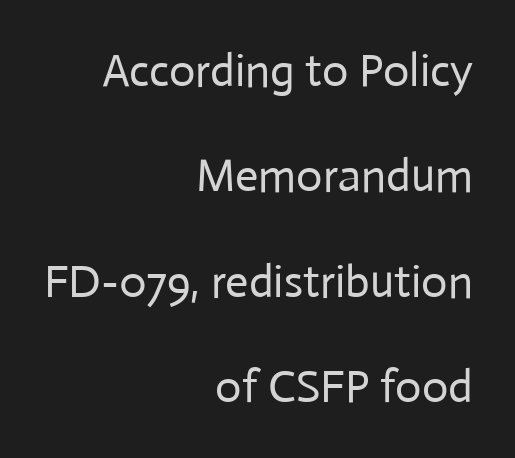
The image shows 46 px regular-weight sans-serif type, upright; set right-aligned, loose line spacing (2.29x), normal letter spacing, not underlined; low stroke contrast and a medium x-height.
